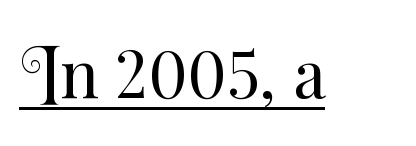
A typesetter would mark this as roman, not italic. The string is rendered with underlining switched on. Summary of weight: not heavy and not bold. Each letter keeps its own natural width here, so spacing adapts to shape.
